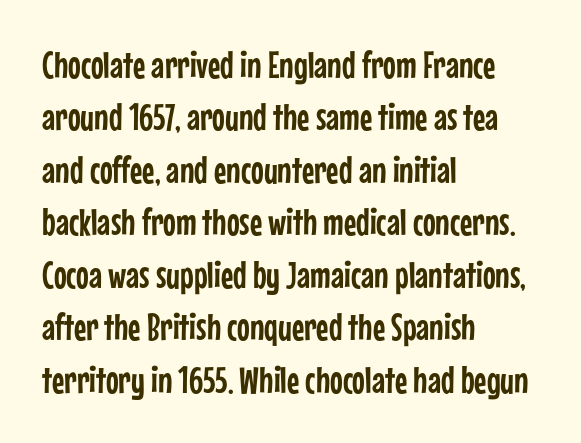
{"serif": "no", "italic": "no", "width": "condensed", "stroke_contrast": "low", "x_height": "medium", "monospaced": "no", "underline": "no", "align": "left", "line_spacing": "normal", "line_spacing_ratio": 1.38, "letter_spacing": "normal", "letter_spacing_em": 0.0, "glyph_px": 38}
